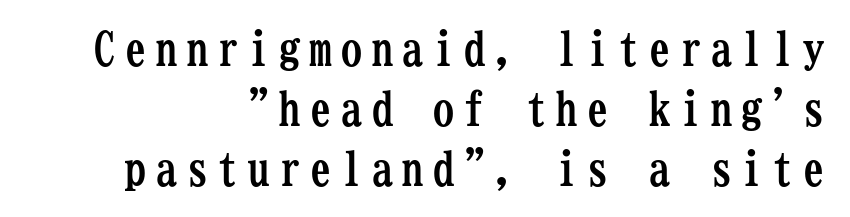
The rendering uses typewriter-style spacing with identical character cells. To sum up the face: it has serifs. The space between consecutive lines is moderate. A clean baseline with only descenders dipping below it.
